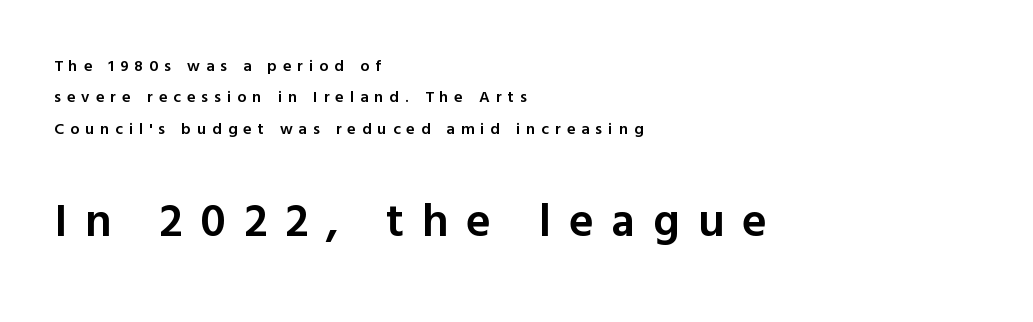
Every stem runs plumb, perpendicular to the baseline. Vertically, the passage feels expansive, rows floating well apart. To sum up the face: it is a sans, with no serifs. These lines are rendered in a variable-pitch font.
